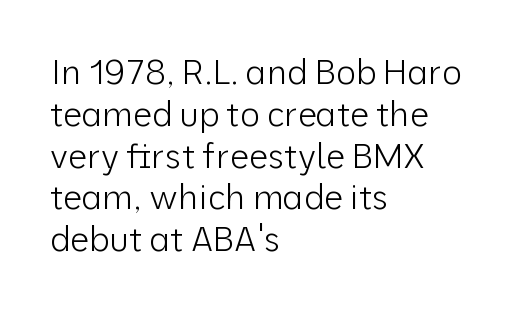
The image shows 34 px light sans-serif type, upright; set left-aligned, line spacing 1.23x, normal letter spacing, not underlined; low stroke contrast and a medium x-height.
